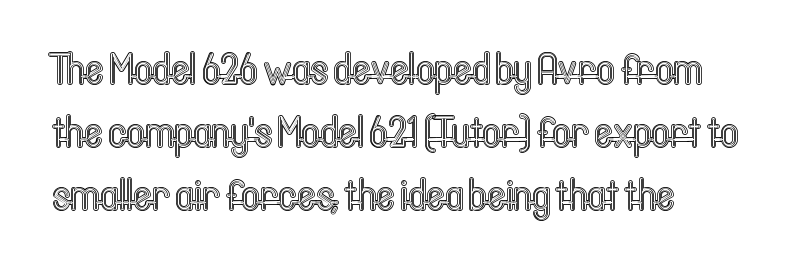
{"italic": "no", "width": "condensed", "x_height": "medium", "monospaced": "no", "underline": "no", "align": "left", "line_spacing": "normal", "line_spacing_ratio": 1.43, "letter_spacing": "normal", "letter_spacing_em": 0.0, "glyph_px": 44}
